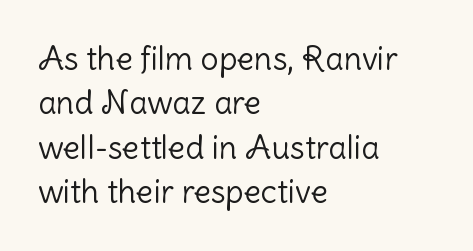
Q: Is the text bold? A: No.
Q: Is the text italic (slanted)? A: No, it is upright.
Q: Is the typeface a serif or a sans-serif typeface? A: Sans-serif.
Q: Is the text underlined? A: No.
Q: How is the paragraph aligned? A: Left-aligned.
Q: Is the spacing between letters normal or unusually wide? A: Normal.
Q: Is the spacing between lines tight, normal or loose? A: Normal.
Q: Width (condensed, normal, or wide)? A: Normal.
Q: Stroke contrast? A: Low.
Q: x-height? A: Medium.
Q: Monospaced? A: No.
